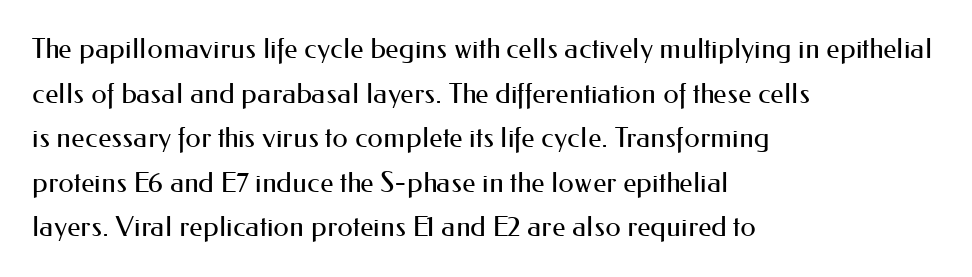
Q: Is the text bold? A: No.
Q: Is the text italic (slanted)? A: No, it is upright.
Q: Is the typeface a serif or a sans-serif typeface? A: Sans-serif.
Q: Is the text underlined? A: No.
Q: How is the paragraph aligned? A: Left-aligned.
Q: Is the spacing between letters normal or unusually wide? A: Normal.
Q: Is the spacing between lines tight, normal or loose? A: Normal.
Q: Width (condensed, normal, or wide)? A: Normal.
Q: Stroke contrast? A: Medium.
Q: x-height? A: Small.
Q: Monospaced? A: No.
